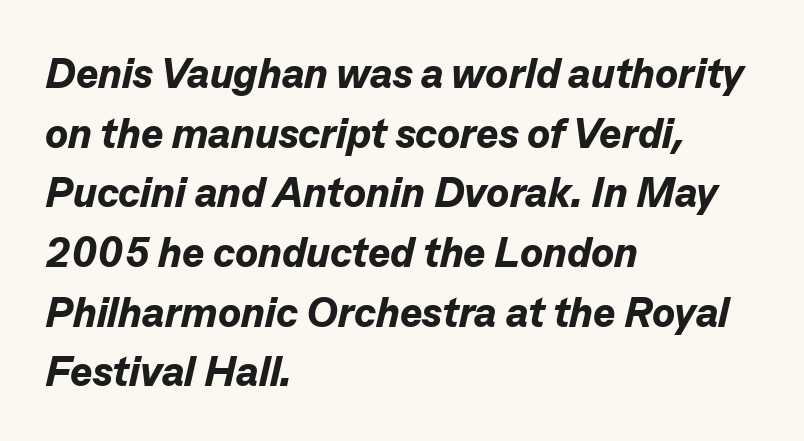
Observe the lean: these are italic letterforms. Typeset ragged right — the left edge is the straight one. This rendering leaves character spacing at its baseline value. Looks like regular typesetting: each glyph gets only the width it needs. A full-strength bold gives these letters their thick strokes. The zone under the glyphs is completely vacant.
